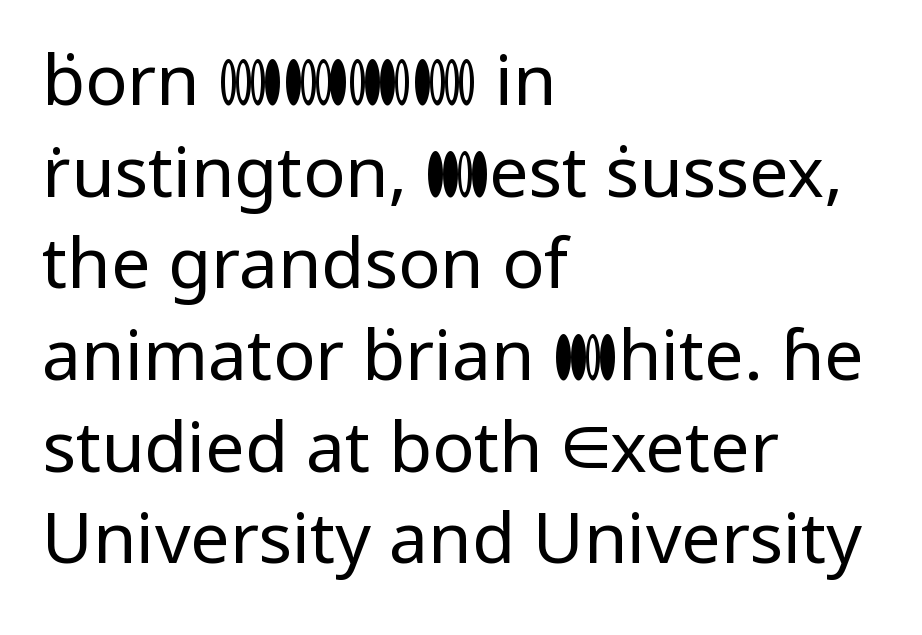
The compositor pushed each line to the left boundary. A roman cut, with each character standing at attention. Note the varied advance widths — an 'i' is clearly narrower than an 'm'. A typesetter would call this leading conventional body-copy spacing.
